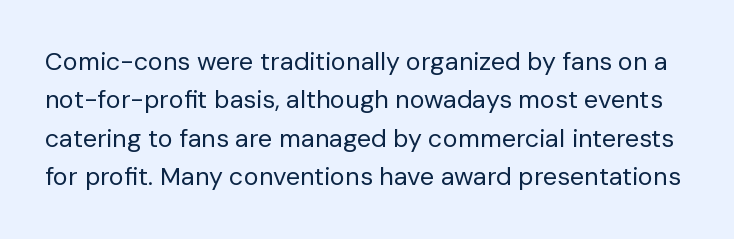
Lines of text with bare space underneath. Is the stroke heavy? The answer is a plain regular-or-lighter. Italic? Not at all — the glyphs are vertical. Whoever set this chose a conventional vertical rhythm. Is the letter spacing exaggerated? No — it looks like the ordinary default.
